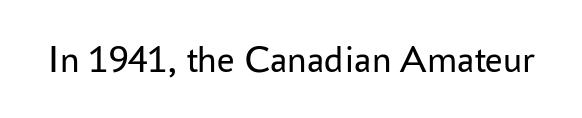
{"serif": "no", "italic": "no", "bold": "no", "weight": "regular", "width": "normal", "stroke_contrast": "low", "x_height": "medium", "monospaced": "no", "underline": "no", "letter_spacing": "normal", "letter_spacing_em": 0.0, "glyph_px": 39}
